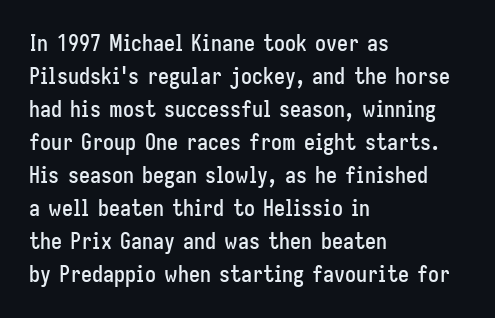
Q: Is the text italic (slanted)? A: No, it is upright.
Q: Is the text underlined? A: No.
Q: How is the paragraph aligned? A: Left-aligned.
Q: Is the spacing between letters normal or unusually wide? A: Normal.
Q: Is the spacing between lines tight, normal or loose? A: Normal.
